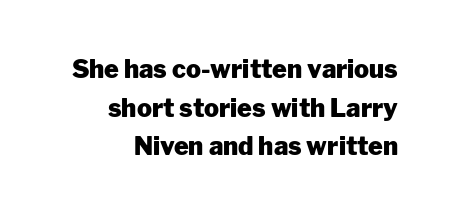
Q: Is the text bold? A: Yes.
Q: Is the text italic (slanted)? A: No, it is upright.
Q: Is the text underlined? A: No.
Q: How is the paragraph aligned? A: Right-aligned.
Q: Is the spacing between letters normal or unusually wide? A: Normal.
Q: Is the spacing between lines tight, normal or loose? A: Normal.
